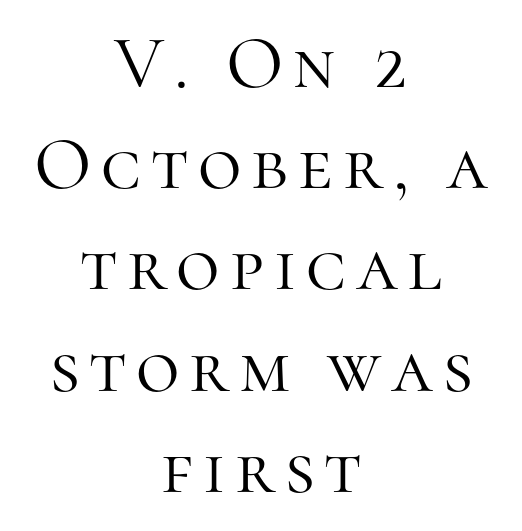
Q: Is the text bold? A: No.
Q: Is the text italic (slanted)? A: No, it is upright.
Q: Is the typeface a serif or a sans-serif typeface? A: Serif.
Q: Is the text underlined? A: No.
Q: How is the paragraph aligned? A: Centered.
Q: Is the spacing between lines tight, normal or loose? A: Normal.
Q: Width (condensed, normal, or wide)? A: Normal.
Q: Stroke contrast? A: High.
Q: x-height? A: Medium.
Q: Monospaced? A: No.
